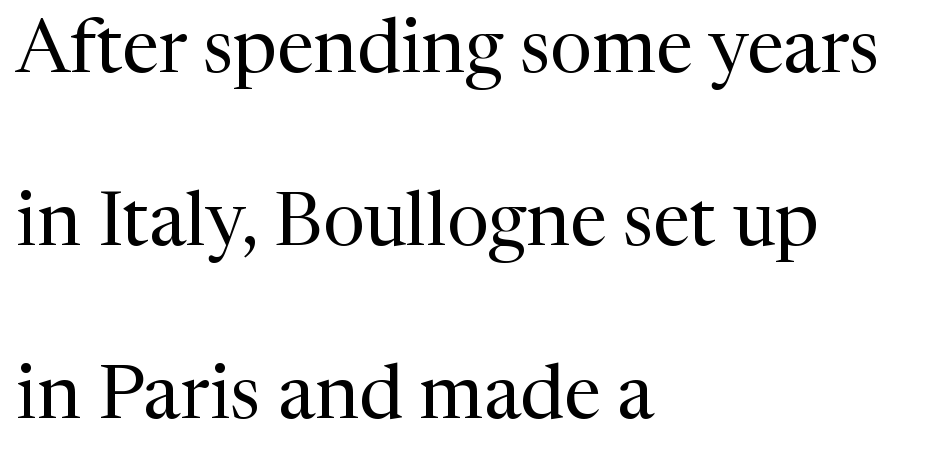
Rendered with straight, roman letterforms. Decoration check: the copy has no underline. Look at the bottom of the vertical strokes: they flare into serifs here. Summary of weight: not heavy and not bold.
